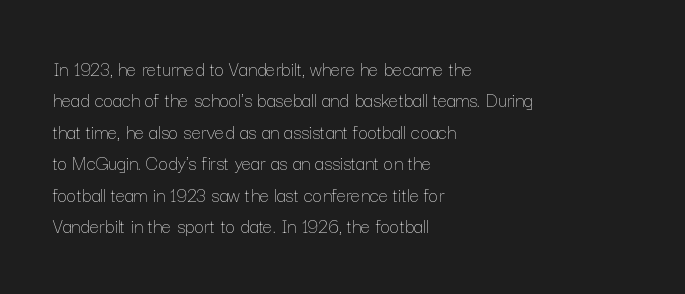
The image shows 21 px text type, upright; set left-aligned, normal line spacing (1.5x), normal letter spacing, not underlined.
